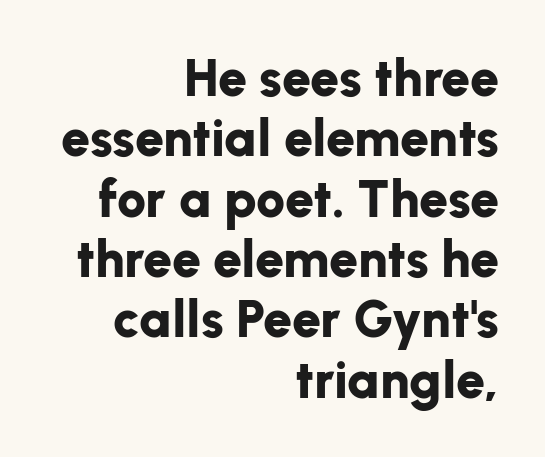
The image shows 52 px bold sans-serif type, upright; set right-aligned, line spacing 1.16x, normal letter spacing, not underlined; low stroke contrast and a medium x-height.
